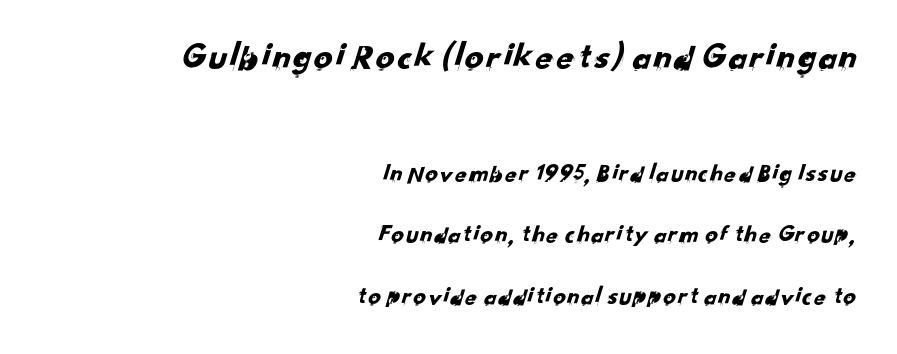
Character widths vary here, with narrow letters taking less room than wide ones. This sample is right-justified, so line beginnings fall wherever the words allow. The more generous point size was reserved for the upper chunk. Observe the absence of serifs on each vertical stroke in this sample. Descender tails drop into unmarked territory. No extra tracking has been applied to these lines.
